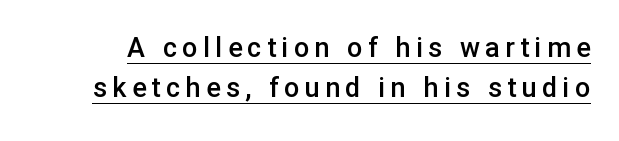
The image shows 27 px text type, upright; set normal line spacing (1.47x), unusually wide letter spacing (+0.2 em), underlined.
